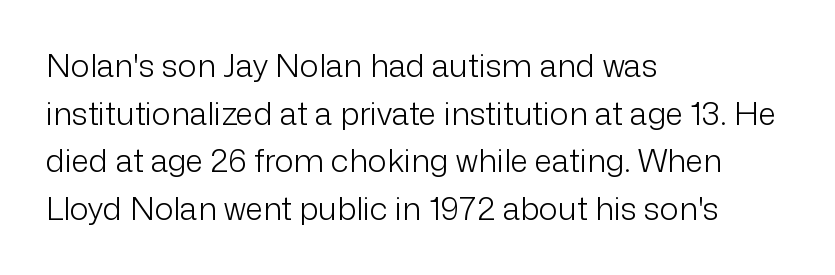
{"serif": "no", "italic": "no", "bold": "no", "weight": "light", "width": "normal", "stroke_contrast": "low", "x_height": "medium", "monospaced": "no", "underline": "no", "align": "left", "line_spacing": "normal", "line_spacing_ratio": 1.49, "letter_spacing": "normal", "letter_spacing_em": 0.0, "glyph_px": 32}
